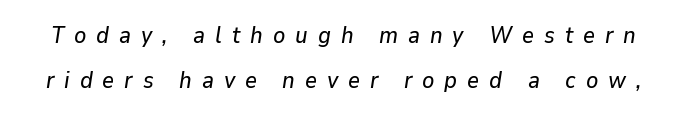
Unmarked baselines from the first word to the last. Vertically, the passage feels expansive, rows floating well apart. Does extra space separate the letters? Yes, quite a lot of it. Italic: yes, the glyphs are oblique.
